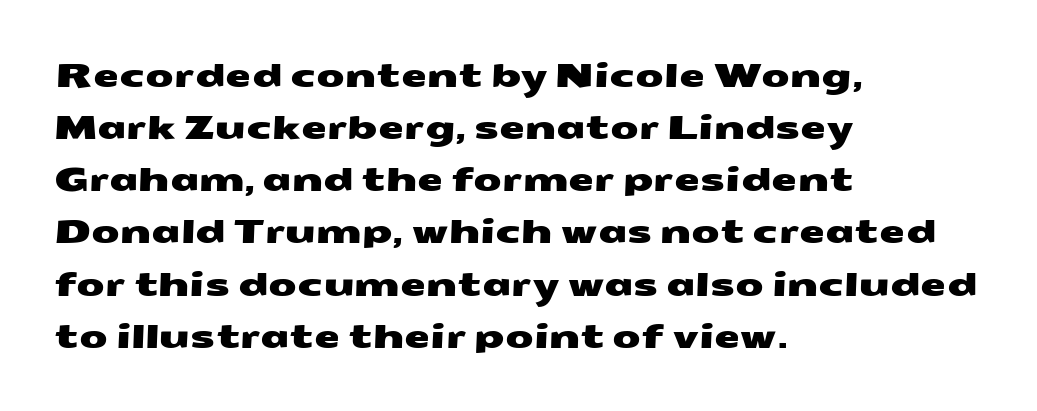
Bare-footed words on every line. Observe the absence of serifs on each vertical stroke in this sample. Notice how descenders clear the ascenders below comfortably — that's standard leading. In terms of letterspacing, this is plain default setting. Note the varied advance widths — an 'i' is clearly narrower than an 'm'. Typeset ragged right — the left edge is the straight one.
